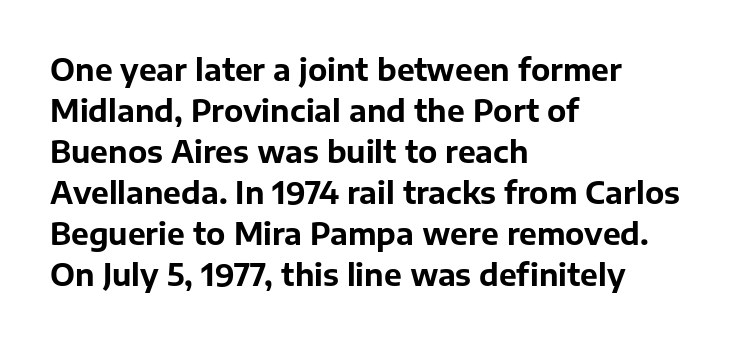
The image shows 30 px bold sans-serif type, upright; set left-aligned, normal line spacing (1.37x), normal letter spacing, not underlined; low stroke contrast and a medium x-height.
